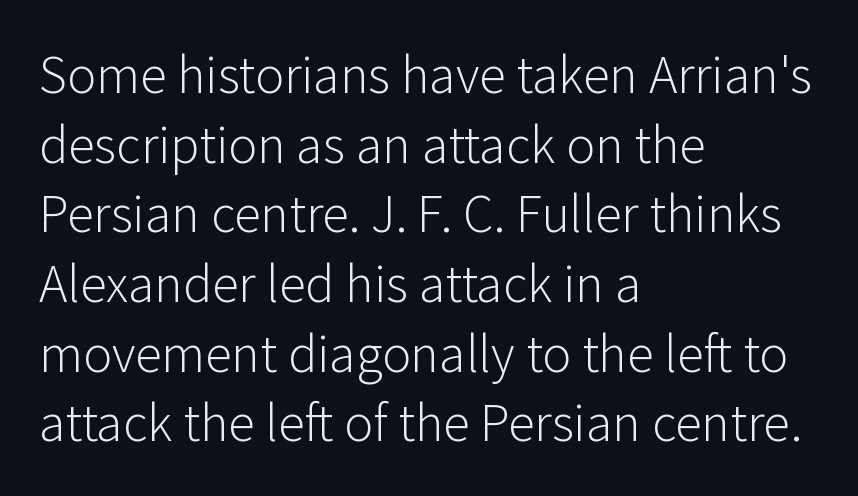
{"serif": "no", "italic": "no", "bold": "no", "weight": "light", "width": "normal", "stroke_contrast": "low", "x_height": "medium", "monospaced": "no", "underline": "no", "align": "left", "line_spacing": "normal", "line_spacing_ratio": 1.29, "letter_spacing": "normal", "letter_spacing_em": 0.0, "glyph_px": 54}
